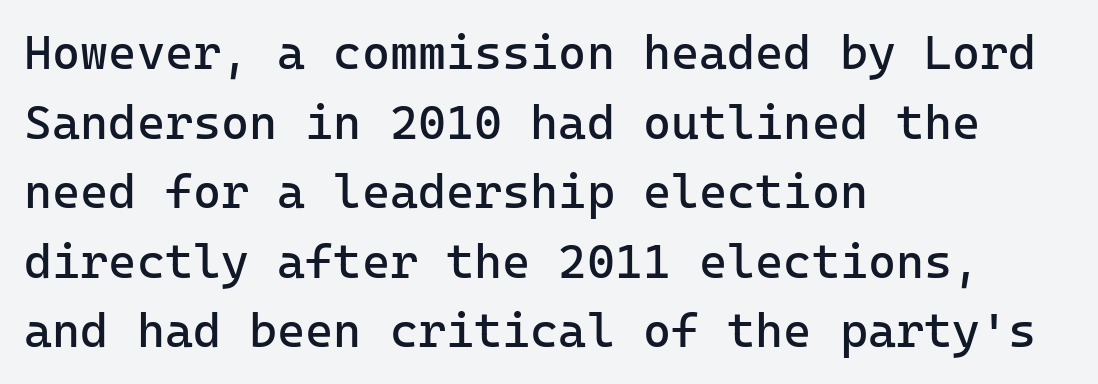
{"serif": "no", "italic": "no", "bold": "no", "weight": "regular", "width": "normal", "stroke_contrast": "low", "x_height": "medium", "monospaced": "yes", "underline": "no", "align": "left", "line_spacing": "normal", "line_spacing_ratio": 1.45, "letter_spacing": "normal", "letter_spacing_em": 0.0, "glyph_px": 48}
